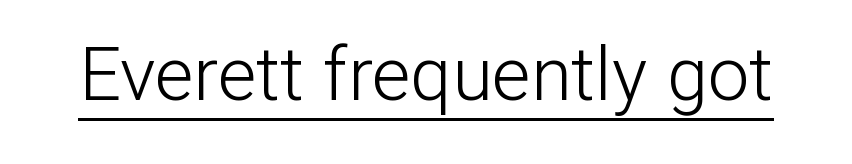
Here the glyphs are tracked normally, forming tight word shapes. The lettering holds an erect, upright posture throughout. Emphasis is given by a line drawn under the lettering. Is this a fixed-width face? No — the glyphs have proportional, varying widths. Is this a heavy cut? Hardly; it is regular or lighter.
